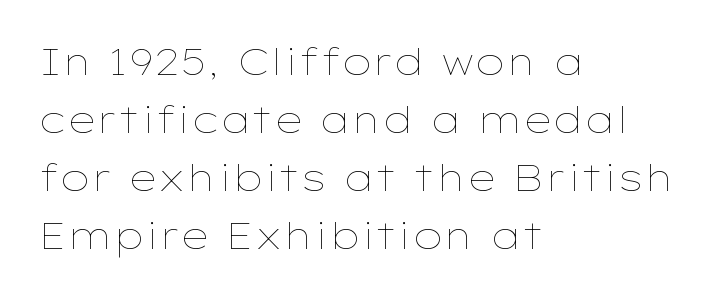
Rows of type keep a routine distance in the vertical direction. Stroke mass is kept to a normal reading level or below. Characters follow at the spacing the type designer built in. Left-aligned paragraph, ragged on the right. The space beneath each line is pristine and unruled. Character widths vary here, with narrow letters taking less room than wide ones.
